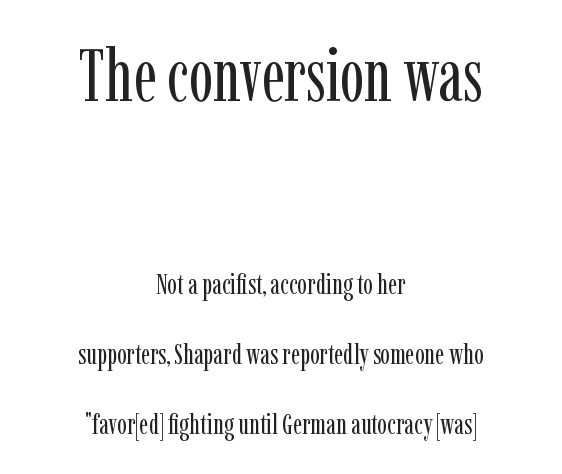
Widely set lines give the paragraph a tall, airy silhouette. Two sizes are in play, and the larger belongs to the first block. Reading down the block, each line starts at a different indent, mirrored at its end. This sample has the flowing, uneven cadence of proportional lettering. The space beneath each line is pristine and unruled. The face used here is seriffed, in the tradition of book romans.
